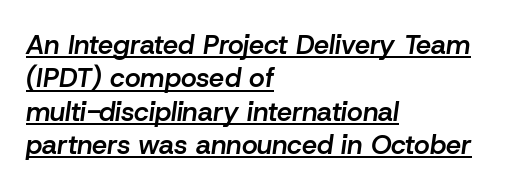
Q: Is the text bold? A: Semi-bold.
Q: Is the text italic (slanted)? A: Yes, it leans right by about 8 degrees.
Q: Is the text underlined? A: Yes.
Q: How is the paragraph aligned? A: Left-aligned.
Q: Is the spacing between letters normal or unusually wide? A: Normal.
